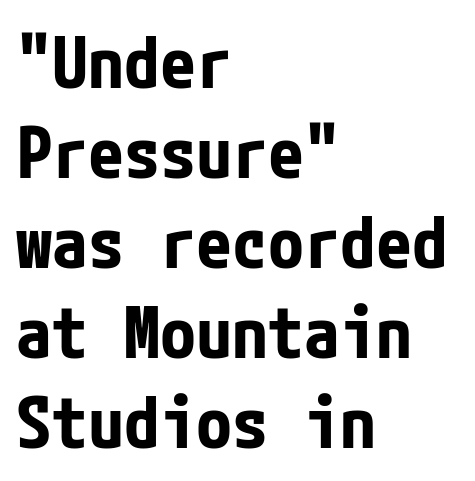
Each row of text sits above clean, open space. The letters stand straight up with perfectly vertical stems. Alignment: flush left. Nothing unusual about the tracking: characters are spaced as the font intends. These lines are composed in type without serifs. I'd describe the lettering as bold — thick and assertive.
